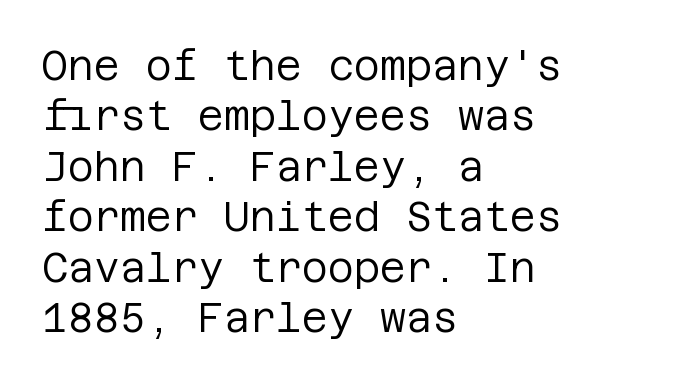
The image shows 40 px regular-weight sans-serif type, upright; set left-aligned, normal line spacing (1.26x), normal letter spacing, not underlined; low stroke contrast and a large x-height.
